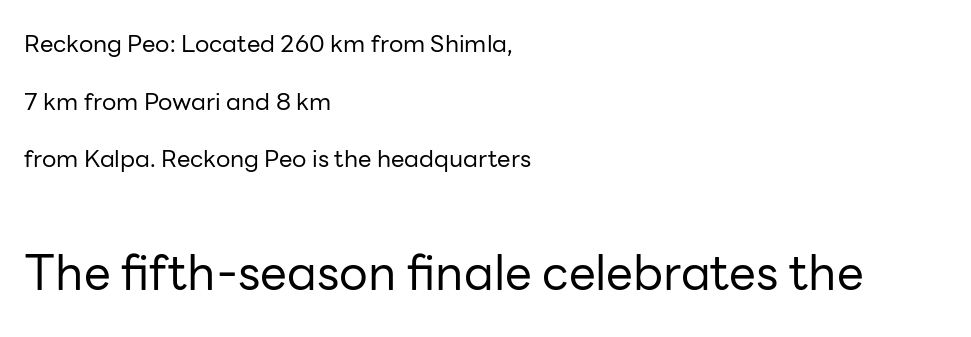
The image shows 48 px regular-weight sans-serif type, upright; set left-aligned, loose line spacing (2.4x), normal letter spacing, not underlined; the second (bottom) block is 2.0x larger; low stroke contrast and a medium x-height.
